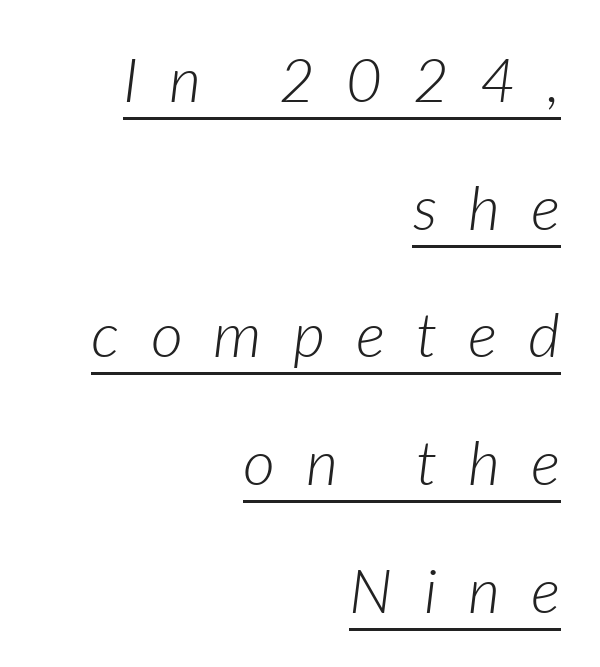
Character widths vary here, with narrow letters taking less room than wide ones. Looks like someone drew a line under every word here. Reading down the column, the eye jumps a long way to each next line. The face used here is rendered with a markedly widened letterfit.
